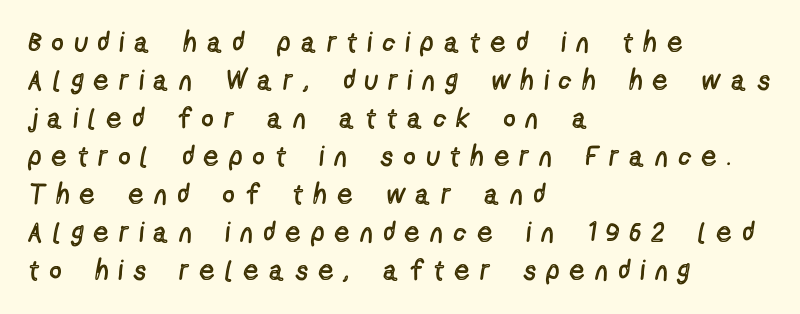
The image shows 28 px regular-weight, condensed sans-serif type; set left-aligned, normal line spacing (1.36x), unusually wide letter spacing (+0.41 em), not underlined; a medium x-height.
